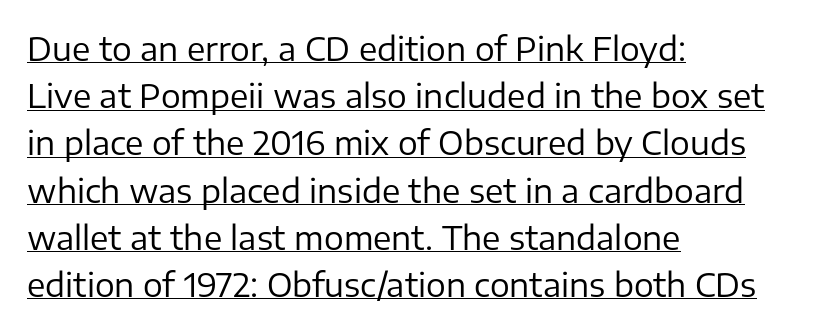
Q: Is the text bold? A: No.
Q: Is the text italic (slanted)? A: No, it is upright.
Q: Is the typeface a serif or a sans-serif typeface? A: Sans-serif.
Q: Is the text underlined? A: Yes.
Q: How is the paragraph aligned? A: Left-aligned.
Q: Is the spacing between letters normal or unusually wide? A: Normal.
Q: Is the spacing between lines tight, normal or loose? A: Normal.
Q: Width (condensed, normal, or wide)? A: Normal.
Q: Stroke contrast? A: Low.
Q: x-height? A: Medium.
Q: Monospaced? A: No.
